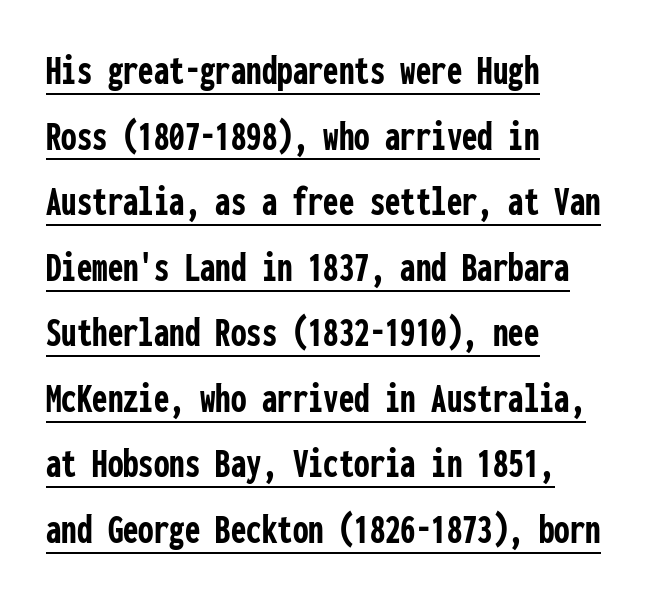
Notice how descenders clear the ascenders below comfortably — that's standard leading. The letters march in equal steps, a hallmark of fixed-pitch type. The type sits square on the baseline with zero lean. Pretty heavy lettering here — definitely bold. The designer went with a sans here, leaving each stem footless.
